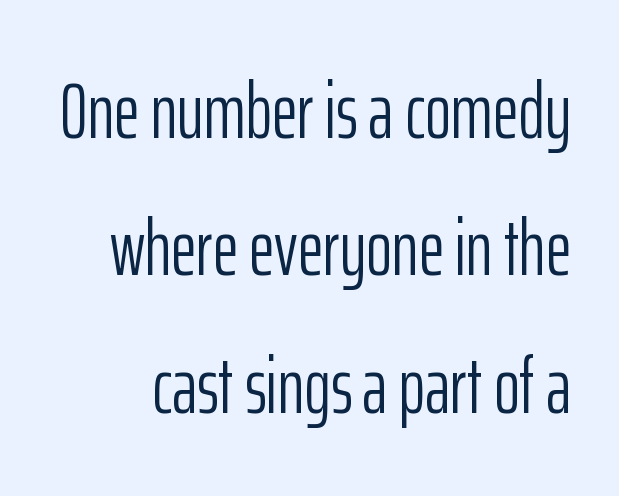
Q: Is the text bold? A: No.
Q: Is the text italic (slanted)? A: No, it is upright.
Q: Is the typeface a serif or a sans-serif typeface? A: Sans-serif.
Q: Is the text underlined? A: No.
Q: Is the spacing between letters normal or unusually wide? A: Normal.
Q: Width (condensed, normal, or wide)? A: Condensed.
Q: Stroke contrast? A: Low.
Q: x-height? A: Medium.
Q: Monospaced? A: No.
